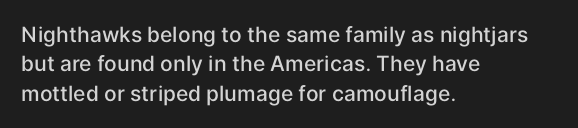
{"italic": "no", "bold": "semi", "underline": "no", "align": "left", "line_spacing": "normal", "line_spacing_ratio": 1.4, "letter_spacing": "normal", "letter_spacing_em": 0.0, "glyph_px": 21}
